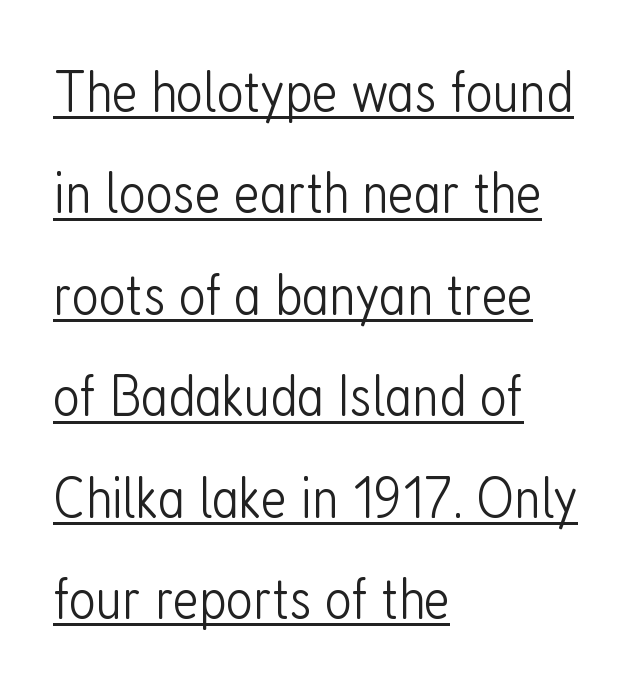
{"serif": "no", "italic": "no", "bold": "no", "weight": "light", "width": "condensed", "stroke_contrast": "low", "x_height": "medium", "monospaced": "no", "underline": "yes", "align": "left", "line_spacing_ratio": 1.72, "letter_spacing": "normal", "letter_spacing_em": 0.0, "glyph_px": 59}
